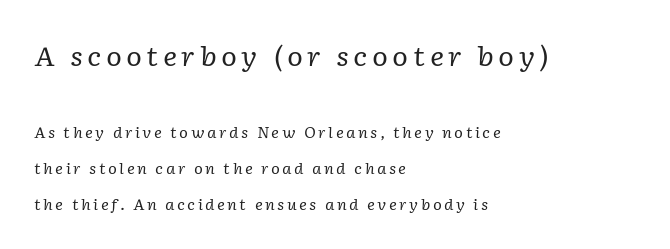
Italic? Definitely — the glyphs are oblique. Size hierarchy here favors the leading block over the trailing one. The rendering uses a large line-height, opening up the rows. Clear beneath every line of the passage. The paragraph has a hard left edge and a soft right edge.
